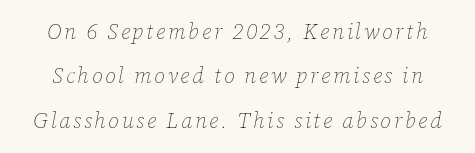
{"italic": "yes", "lean": "right", "slant_degrees": 12, "bold": "no", "underline": "no", "line_spacing": "loose", "line_spacing_ratio": 2.11, "glyph_px": 21}
